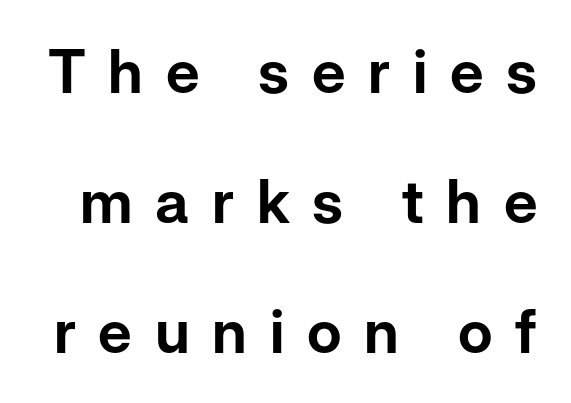
Q: Is the text italic (slanted)? A: No, it is upright.
Q: Is the typeface a serif or a sans-serif typeface? A: Sans-serif.
Q: Is the text underlined? A: No.
Q: Is the spacing between letters normal or unusually wide? A: Unusually wide.
Q: Is the spacing between lines tight, normal or loose? A: Loose.
Q: Width (condensed, normal, or wide)? A: Normal.
Q: Stroke contrast? A: Low.
Q: x-height? A: Medium.
Q: Monospaced? A: No.
